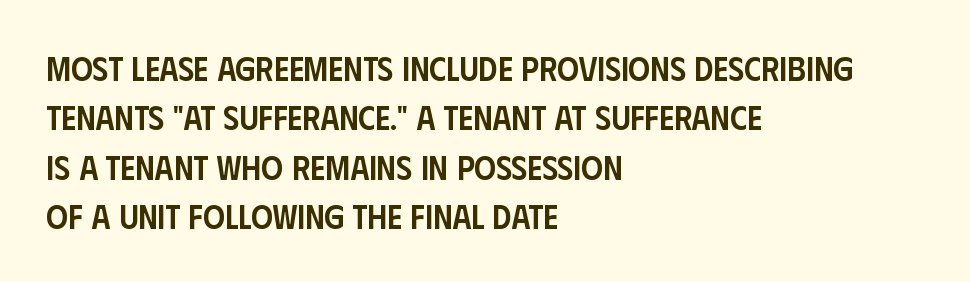
The image shows 34 px semibold, condensed sans-serif type, upright; set left-aligned, normal line spacing (1.45x), normal letter spacing, not underlined; low stroke contrast and a large x-height.
